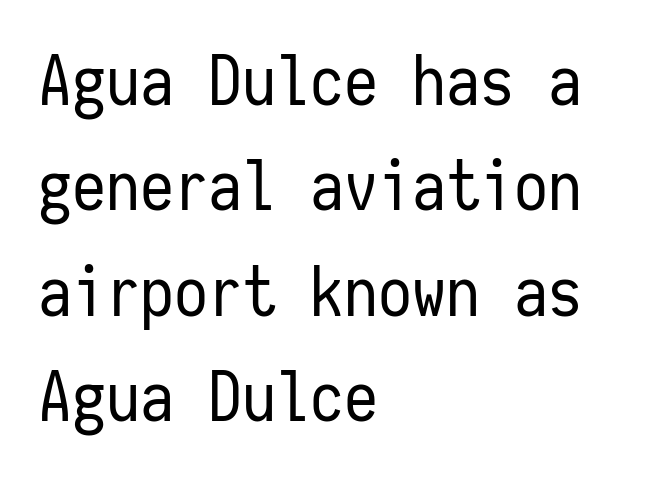
{"serif": "no", "italic": "no", "bold": "no", "weight": "regular", "width": "condensed", "stroke_contrast": "low", "x_height": "medium", "monospaced": "yes", "underline": "no", "align": "left", "line_spacing": "normal", "line_spacing_ratio": 1.55, "letter_spacing": "normal", "letter_spacing_em": 0.0, "glyph_px": 68}
